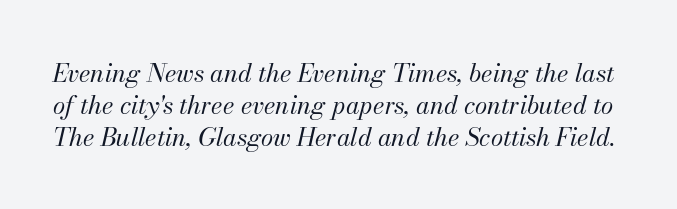
{"italic": "yes", "lean": "right", "slant_degrees": 13, "bold": "no", "underline": "no", "line_spacing": "normal", "line_spacing_ratio": 1.28, "letter_spacing": "normal", "letter_spacing_em": 0.0, "glyph_px": 25}
